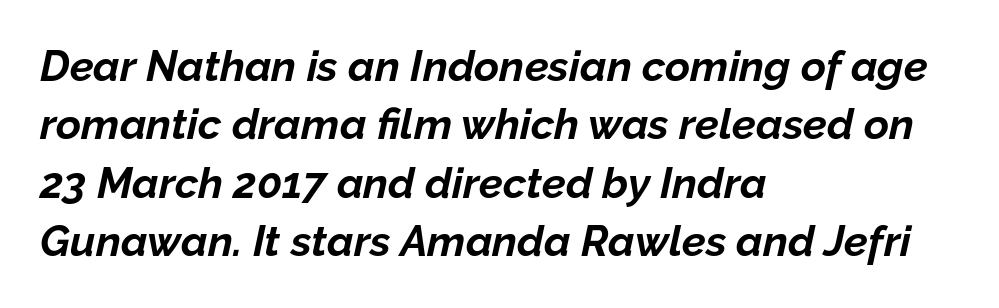
The image shows 43 px bold type, italic (leaning right); set left-aligned, normal line spacing (1.36x), normal letter spacing, not underlined; low stroke contrast and a medium x-height.
